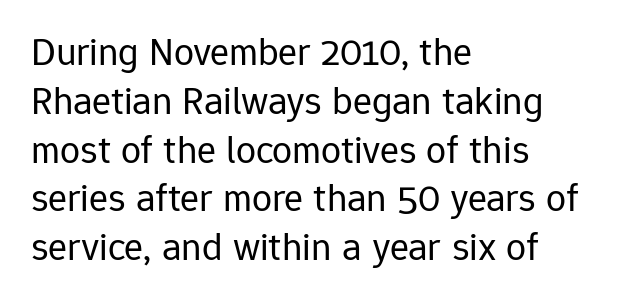
These lines are set flush left with a ragged right edge. Here the designer chose a conventional face with non-uniform glyph widths. Note: no serifs on the glyphs. The typography opts for an upright posture over an oblique one. The typeface has the unassuming heft of standard copy or less. The zone under the glyphs is completely vacant.
